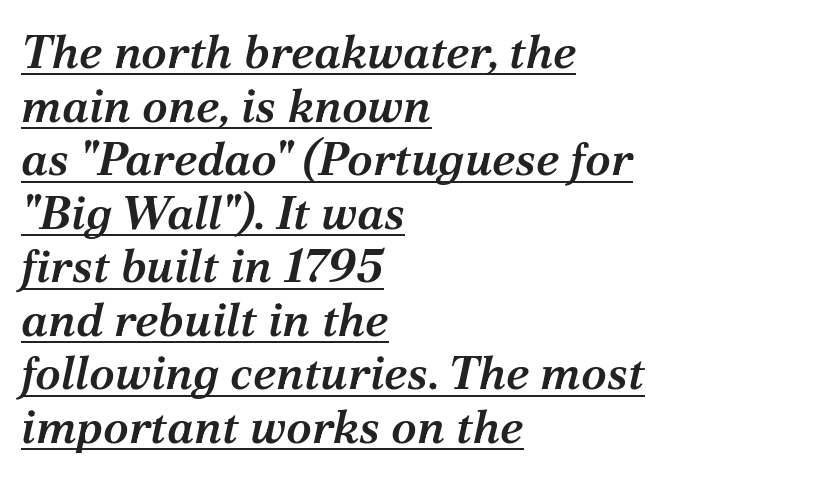
{"serif": "yes", "italic": "yes", "lean": "right", "slant_degrees": 12, "bold": "semi", "weight": "semibold", "width": "normal", "stroke_contrast": "medium", "x_height": "medium", "monospaced": "no", "underline": "yes", "align": "left", "line_spacing": "tight", "line_spacing_ratio": 1.14, "letter_spacing": "normal", "letter_spacing_em": 0.0, "glyph_px": 47}
